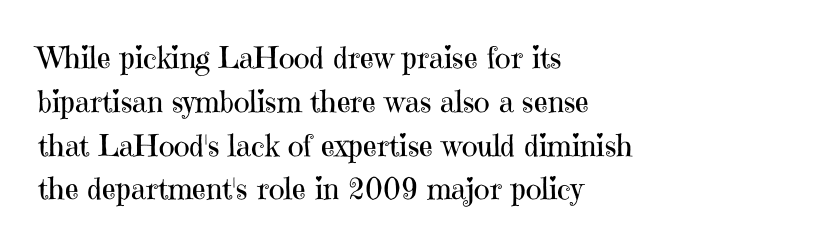
{"serif": "yes", "italic": "no", "bold": "no", "weight": "regular", "width": "normal", "stroke_contrast": "high", "x_height": "medium", "monospaced": "no", "underline": "no", "align": "left", "line_spacing": "normal", "line_spacing_ratio": 1.46, "letter_spacing": "normal", "letter_spacing_em": 0.0, "glyph_px": 30}
